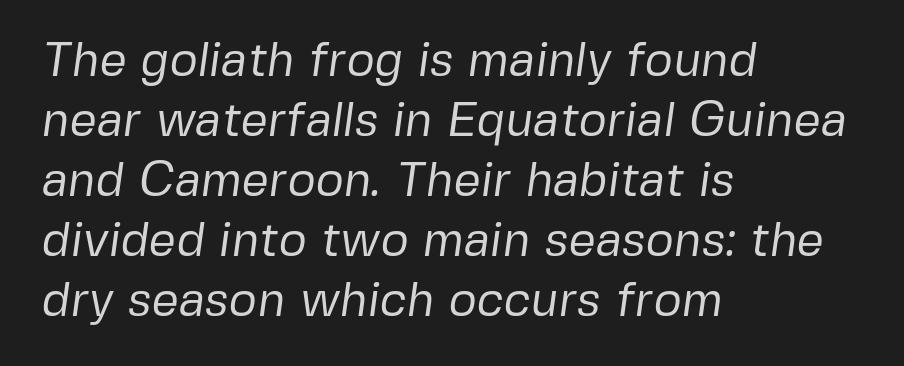
Q: Is the text bold? A: No.
Q: Is the typeface a serif or a sans-serif typeface? A: Sans-serif.
Q: Is the text underlined? A: No.
Q: How is the paragraph aligned? A: Left-aligned.
Q: Is the spacing between letters normal or unusually wide? A: Normal.
Q: Is the spacing between lines tight, normal or loose? A: Normal.
Q: Width (condensed, normal, or wide)? A: Normal.
Q: Stroke contrast? A: Low.
Q: x-height? A: Medium.
Q: Monospaced? A: No.
